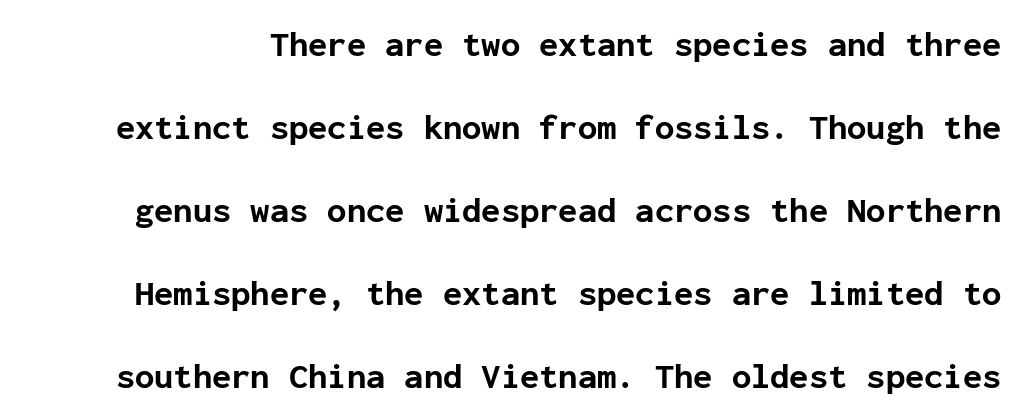
{"serif": "no", "italic": "no", "bold": "yes", "weight": "bold", "width": "normal", "stroke_contrast": "low", "x_height": "medium", "monospaced": "yes", "underline": "no", "line_spacing": "loose", "line_spacing_ratio": 2.37, "letter_spacing": "normal", "letter_spacing_em": 0.0, "glyph_px": 35}
